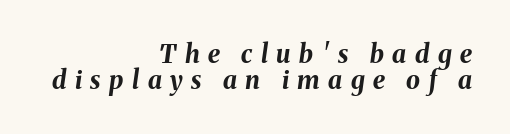
{"italic": "yes", "lean": "right", "slant_degrees": 8, "bold": "yes", "underline": "no", "align": "right", "line_spacing": "tight", "line_spacing_ratio": 1.04, "letter_spacing": "wide", "letter_spacing_em": 0.34, "glyph_px": 25}
